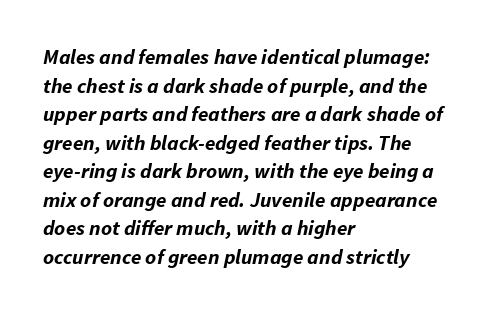
Q: Is the text bold? A: Yes.
Q: Is the text italic (slanted)? A: Yes, it leans right by about 11 degrees.
Q: Is the text underlined? A: No.
Q: How is the paragraph aligned? A: Left-aligned.
Q: Is the spacing between letters normal or unusually wide? A: Normal.
Q: Is the spacing between lines tight, normal or loose? A: Normal.
